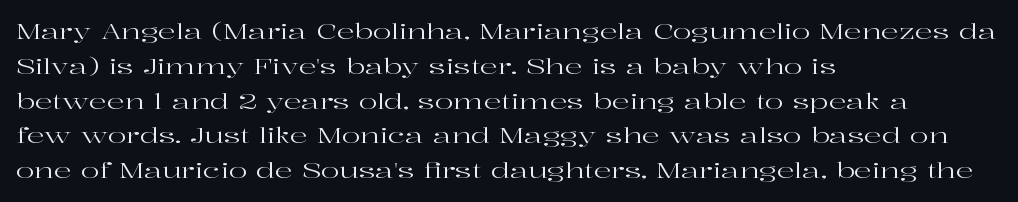
All the whitespace from short lines collects on the right. No extra tracking has been applied to these lines. Characters remain perfectly vertical along every line. The space beneath each line is pristine and unruled. Vertical stems look standard width or narrower in stroke.
